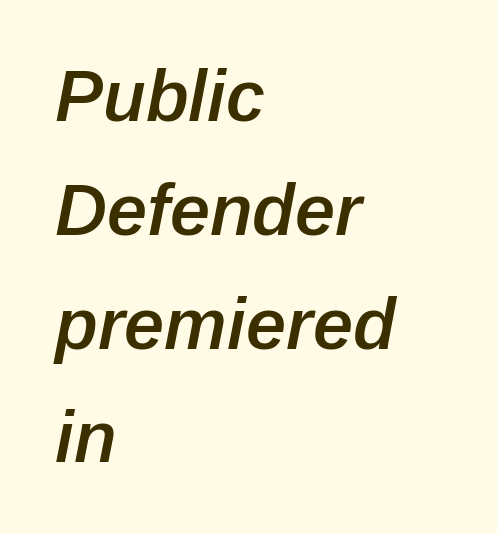
{"italic": "yes", "lean": "right", "slant_degrees": 12, "bold": "semi", "weight": "semibold", "width": "normal", "stroke_contrast": "low", "x_height": "medium", "monospaced": "no", "underline": "no", "align": "left", "line_spacing": "normal", "line_spacing_ratio": 1.58, "letter_spacing": "normal", "letter_spacing_em": 0.0, "glyph_px": 72}
